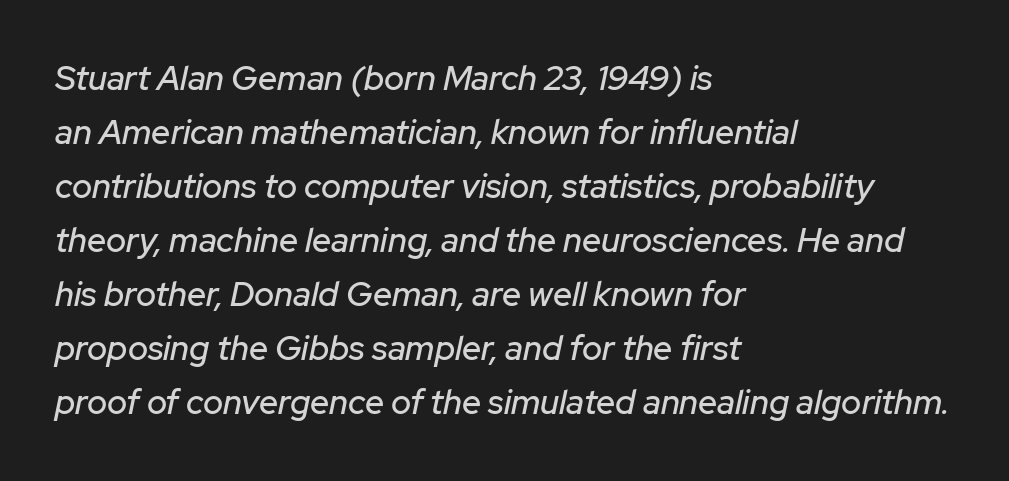
The image shows 34 px text type, italic (leaning right); set left-aligned, normal line spacing (1.59x), normal letter spacing, not underlined; low stroke contrast and a medium x-height.
